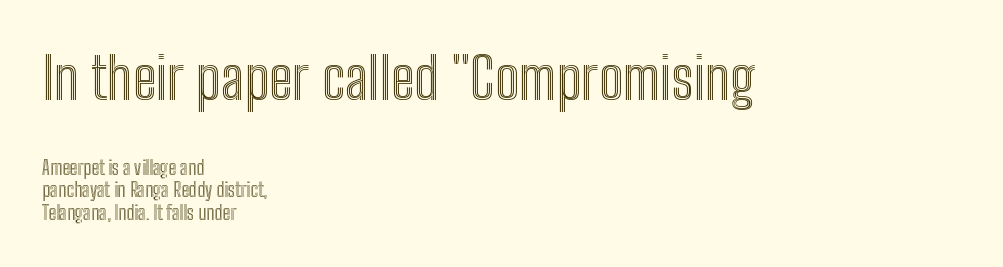
The paragraph has a hard left edge and a soft right edge. These two chunks differ in scale, with the top chunk taking the larger measure. This sample uses plain, unmodified letter spacing. The specimen omits any rule beneath the text block's lines.
